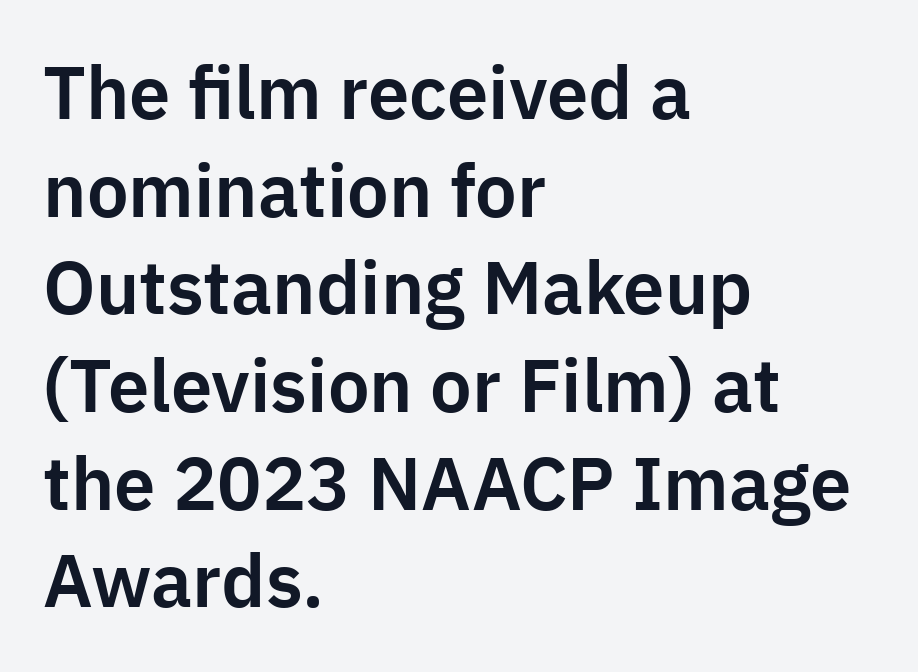
The image shows 74 px sans-serif type, upright; set left-aligned, normal line spacing (1.32x), normal letter spacing, not underlined; low stroke contrast and a medium x-height.
